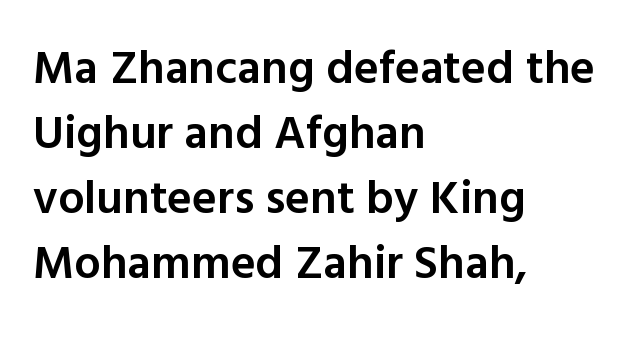
The passage is arranged the way most books set body copy — flush left. Unmarked baselines from the first word to the last. Each new line begins a customary step beneath the previous one. Caption: standard tracking, unaltered. The rendering uses natural spacing where letterforms have individual widths.
